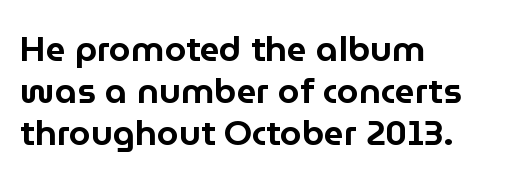
{"serif": "no", "italic": "no", "width": "normal", "stroke_contrast": "low", "x_height": "medium", "monospaced": "no", "underline": "no", "align": "left", "line_spacing_ratio": 1.2, "letter_spacing": "normal", "letter_spacing_em": 0.0, "glyph_px": 35}
